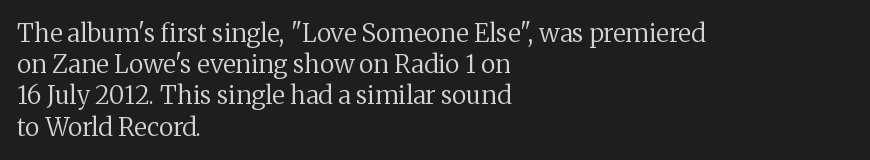
{"italic": "no", "bold": "no", "underline": "no", "align": "left", "line_spacing": "normal", "line_spacing_ratio": 1.25, "letter_spacing": "normal", "letter_spacing_em": 0.0, "glyph_px": 25}
